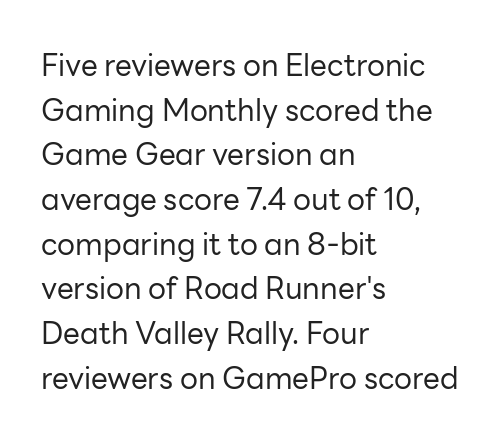
{"serif": "no", "italic": "no", "bold": "no", "weight": "regular", "width": "normal", "stroke_contrast": "low", "x_height": "medium", "monospaced": "no", "underline": "no", "align": "left", "line_spacing": "normal", "line_spacing_ratio": 1.49, "letter_spacing": "normal", "letter_spacing_em": 0.0, "glyph_px": 30}
